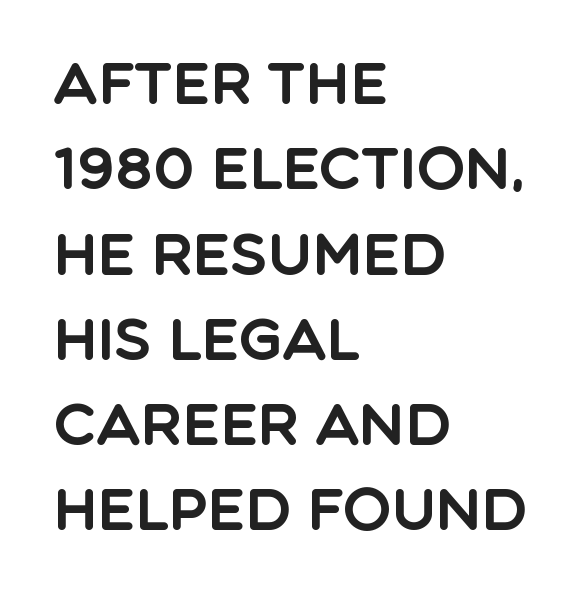
The glyphs in this specimen are sans serif. The words here are not underlined. Tracking here is standard; glyphs follow each other at the usual distance. A typesetter would mark this as roman, not italic. Vertically, the passage feels balanced, rows spaced as you'd expect. Horizontally, the lines are justified to the leading edge only.
